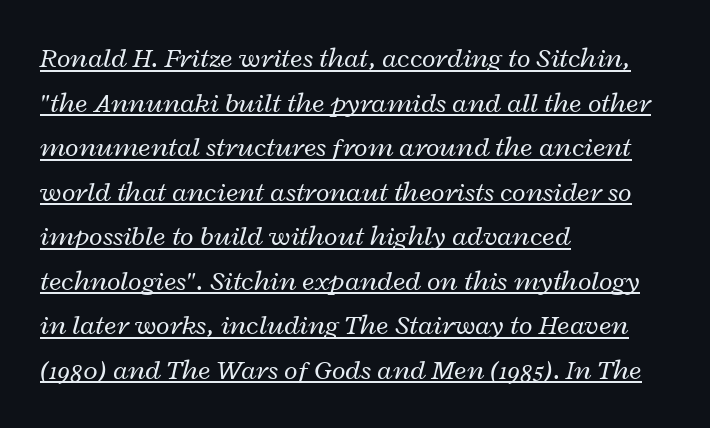
The image shows 28 px regular-weight, wide type, italic (leaning right); set left-aligned, normal line spacing (1.59x), normal letter spacing, underlined; low stroke contrast and a medium x-height.
